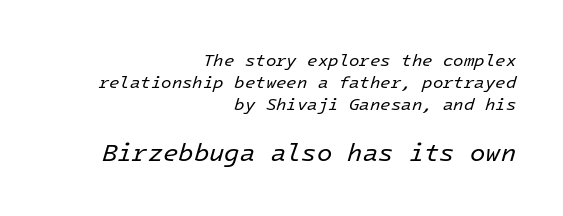
{"italic": "yes", "lean": "right", "slant_degrees": 16, "bold": "no", "underline": "no", "align": "right", "line_spacing": "normal", "line_spacing_ratio": 1.29, "letter_spacing": "normal", "letter_spacing_em": 0.0, "larger_block": "second", "size_ratio": 1.47, "glyph_px": 25}
